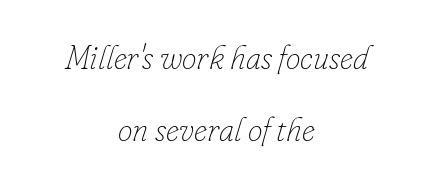
{"italic": "yes", "lean": "right", "slant_degrees": 16, "bold": "no", "weight": "thin", "width": "normal", "stroke_contrast": "low", "x_height": "small", "monospaced": "no", "underline": "no", "align": "center", "line_spacing": "loose", "line_spacing_ratio": 2.17, "letter_spacing": "normal", "letter_spacing_em": 0.0, "glyph_px": 33}
